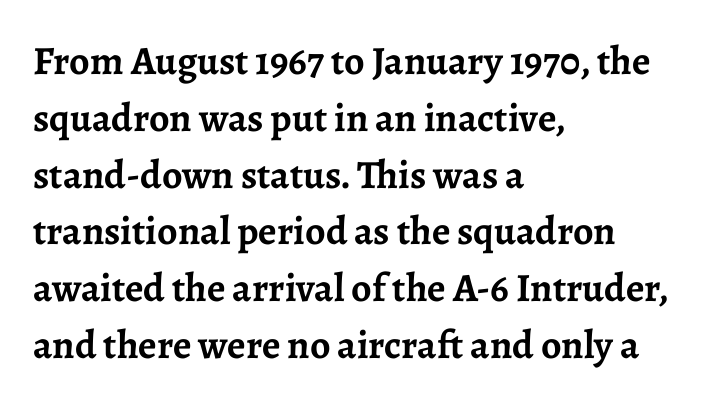
Descender tails drop into unmarked territory. Each line starts at the same left margin while the right side varies. The lettering holds an erect, upright posture throughout. On the weight axis this lands at bold, roughly 700. Stroke terminals: seriffed. A typesetter would call this proportional, since set widths differ per character.
